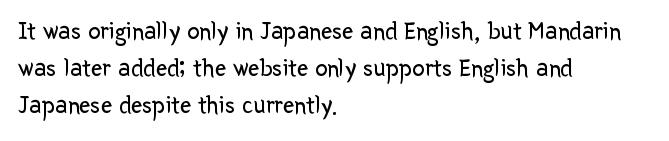
{"italic": "no", "bold": "no", "underline": "no", "align": "left", "line_spacing": "normal", "line_spacing_ratio": 1.49, "letter_spacing": "normal", "letter_spacing_em": 0.0, "glyph_px": 25}
